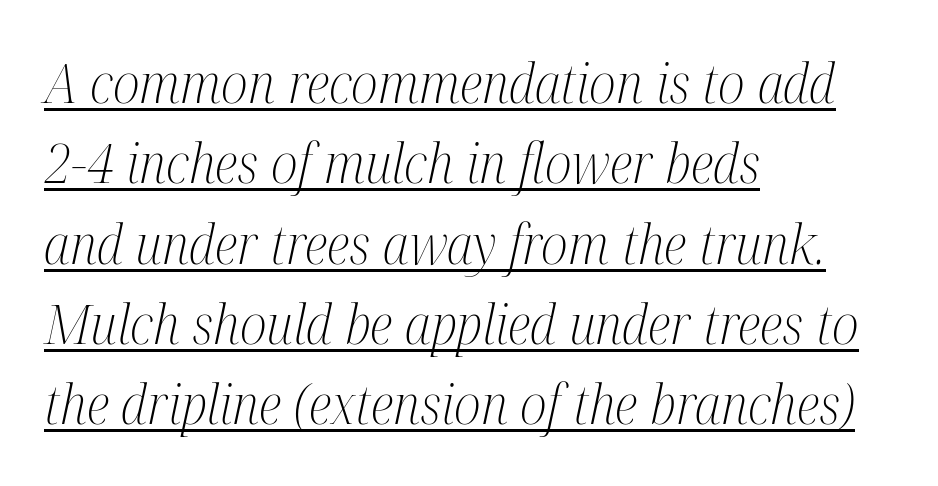
Q: Is the text bold? A: No.
Q: Is the text italic (slanted)? A: Yes, it leans right by about 12 degrees.
Q: Is the typeface a serif or a sans-serif typeface? A: Serif.
Q: Is the text underlined? A: Yes.
Q: How is the paragraph aligned? A: Left-aligned.
Q: Is the spacing between letters normal or unusually wide? A: Normal.
Q: Is the spacing between lines tight, normal or loose? A: Normal.
Q: Width (condensed, normal, or wide)? A: Condensed.
Q: Stroke contrast? A: Medium.
Q: x-height? A: Medium.
Q: Monospaced? A: No.
